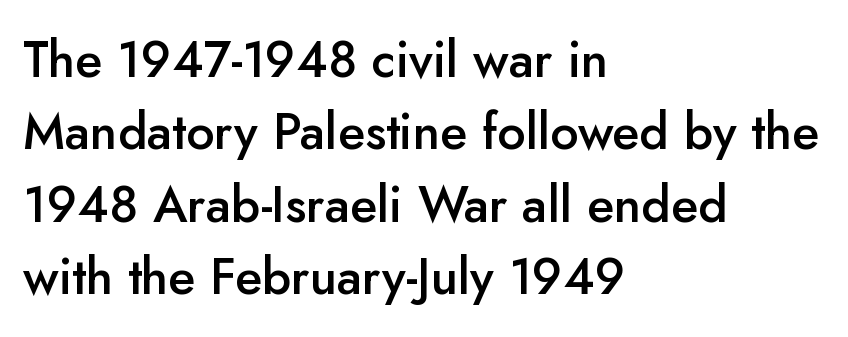
The face used here is proportionally spaced, like ordinary book or web type. Stems and bowls a touch heavier than normal — semibold. The letters stand upright; this is a roman face. The words here are not underlined.
